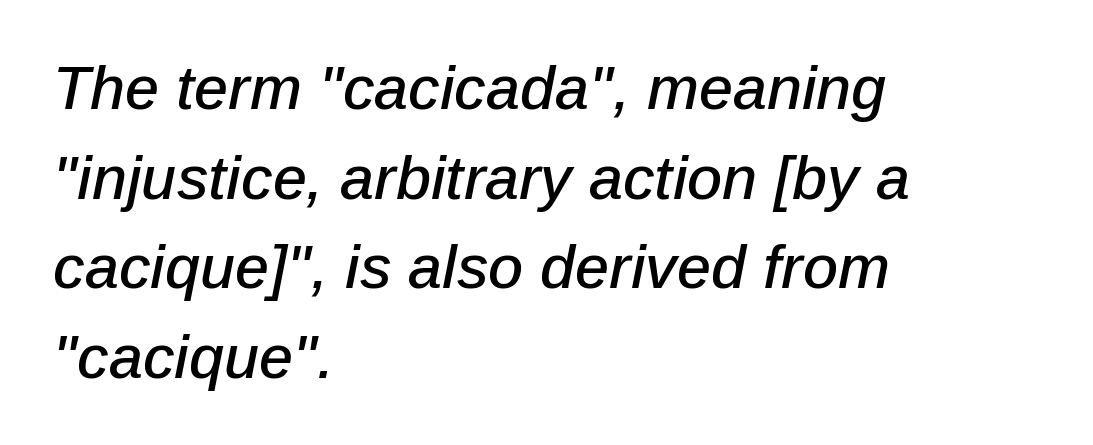
{"italic": "yes", "lean": "right", "slant_degrees": 12, "width": "normal", "stroke_contrast": "low", "x_height": "medium", "monospaced": "no", "underline": "no", "align": "left", "line_spacing": "normal", "line_spacing_ratio": 1.47, "letter_spacing": "normal", "letter_spacing_em": 0.0, "glyph_px": 61}
